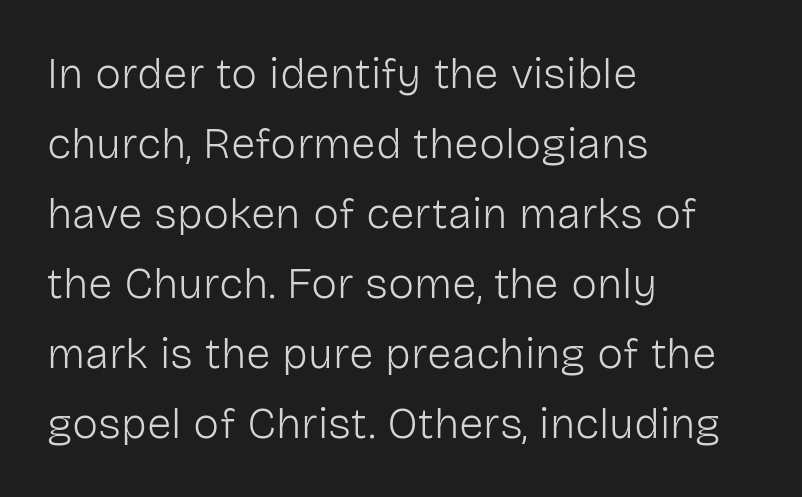
Q: Is the text bold? A: No.
Q: Is the text italic (slanted)? A: No, it is upright.
Q: Is the typeface a serif or a sans-serif typeface? A: Sans-serif.
Q: Is the text underlined? A: No.
Q: How is the paragraph aligned? A: Left-aligned.
Q: Is the spacing between letters normal or unusually wide? A: Normal.
Q: Is the spacing between lines tight, normal or loose? A: Normal.
Q: Width (condensed, normal, or wide)? A: Normal.
Q: Stroke contrast? A: Low.
Q: x-height? A: Medium.
Q: Monospaced? A: No.
